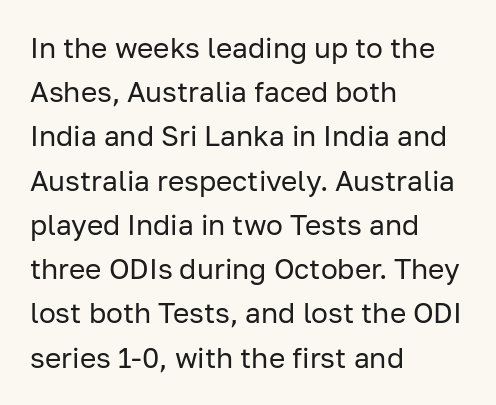
The image shows 28 px regular-weight sans-serif type, upright; set left-aligned, normal line spacing (1.58x), normal letter spacing, not underlined; low stroke contrast and a medium x-height.
